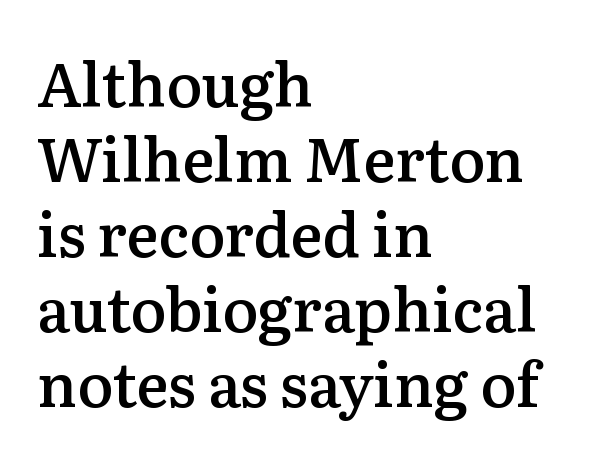
{"serif": "yes", "italic": "no", "bold": "semi", "weight": "semibold", "width": "normal", "stroke_contrast": "medium", "x_height": "medium", "monospaced": "no", "underline": "no", "align": "left", "line_spacing": "normal", "line_spacing_ratio": 1.25, "letter_spacing": "normal", "letter_spacing_em": 0.0, "glyph_px": 60}
